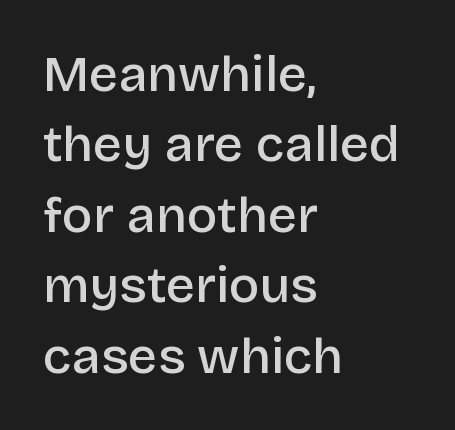
{"serif": "no", "italic": "no", "bold": "semi", "weight": "semibold", "width": "normal", "stroke_contrast": "low", "x_height": "large", "monospaced": "no", "underline": "no", "align": "left", "line_spacing": "normal", "line_spacing_ratio": 1.38, "letter_spacing": "normal", "letter_spacing_em": 0.0, "glyph_px": 51}
